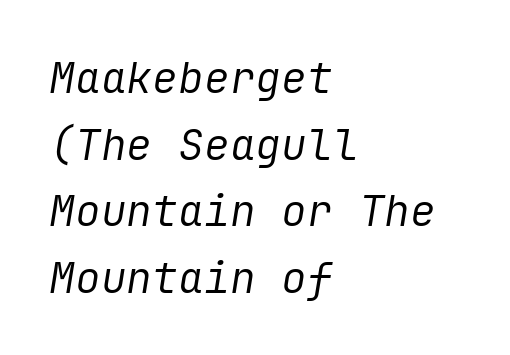
Q: Is the text bold? A: No.
Q: Is the text italic (slanted)? A: Yes, it leans right by about 9 degrees.
Q: Is the text underlined? A: No.
Q: How is the paragraph aligned? A: Left-aligned.
Q: Is the spacing between letters normal or unusually wide? A: Normal.
Q: Is the spacing between lines tight, normal or loose? A: Normal.
Q: Width (condensed, normal, or wide)? A: Normal.
Q: Stroke contrast? A: Low.
Q: x-height? A: Medium.
